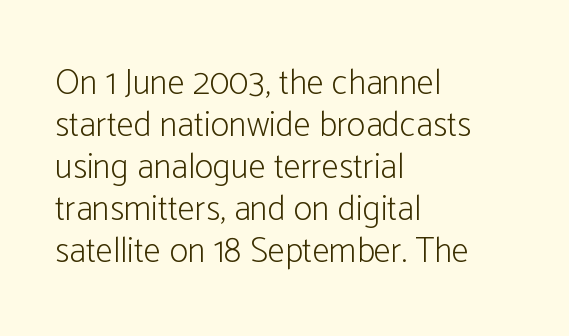
The image shows 35 px light, condensed sans-serif type, upright; set left-aligned, line spacing 1.2x, normal letter spacing, not underlined; low stroke contrast and a medium x-height.
